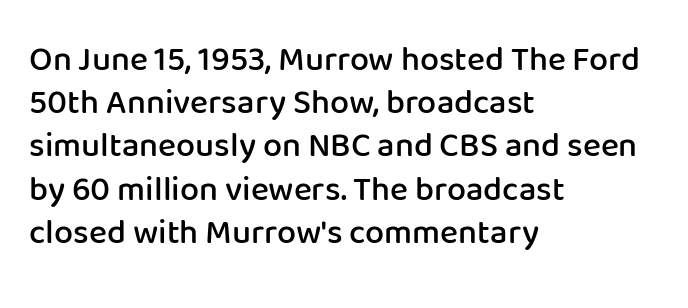
The image shows 34 px semibold sans-serif type, upright; set left-aligned, normal line spacing (1.27x), normal letter spacing, not underlined; low stroke contrast and a medium x-height.
